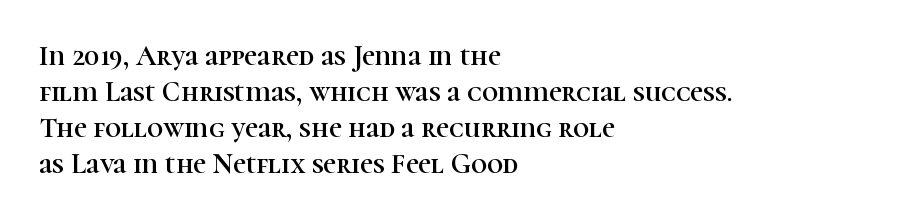
The image shows 28 px serif type, upright; set left-aligned, normal line spacing (1.29x), normal letter spacing, not underlined; high stroke contrast and a medium x-height.
